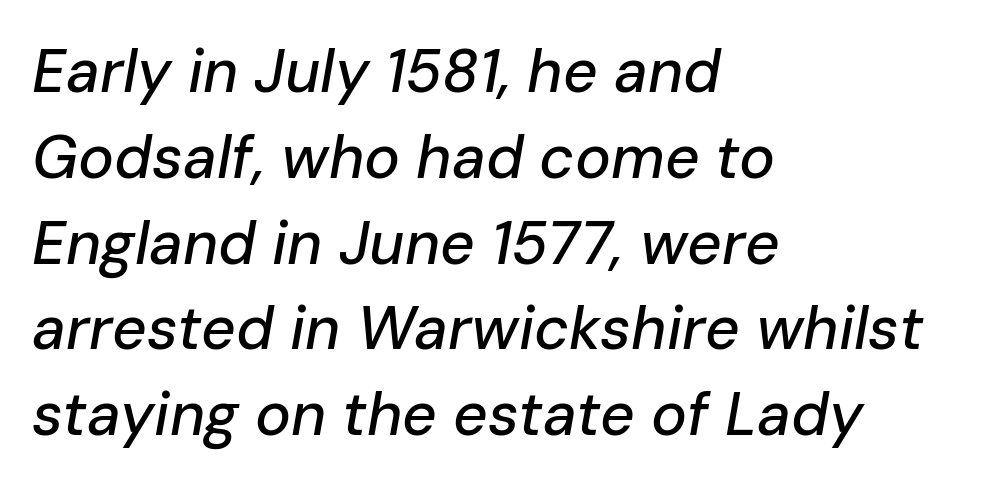
{"italic": "yes", "lean": "right", "slant_degrees": 10, "width": "normal", "stroke_contrast": "low", "x_height": "medium", "monospaced": "no", "underline": "no", "align": "left", "line_spacing": "normal", "line_spacing_ratio": 1.43, "letter_spacing": "normal", "letter_spacing_em": 0.0, "glyph_px": 60}
